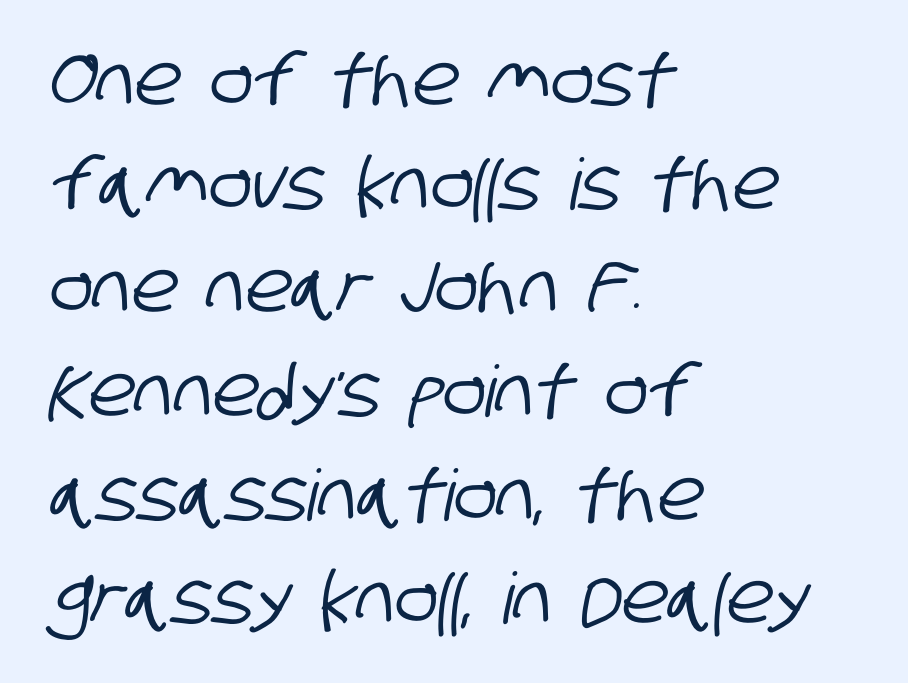
Q: Is the typeface a serif or a sans-serif typeface? A: Sans-serif.
Q: Is the text underlined? A: No.
Q: How is the paragraph aligned? A: Left-aligned.
Q: Is the spacing between letters normal or unusually wide? A: Normal.
Q: Is the spacing between lines tight, normal or loose? A: Normal.
Q: Width (condensed, normal, or wide)? A: Condensed.
Q: Stroke contrast? A: Low.
Q: x-height? A: Large.
Q: Monospaced? A: No.
